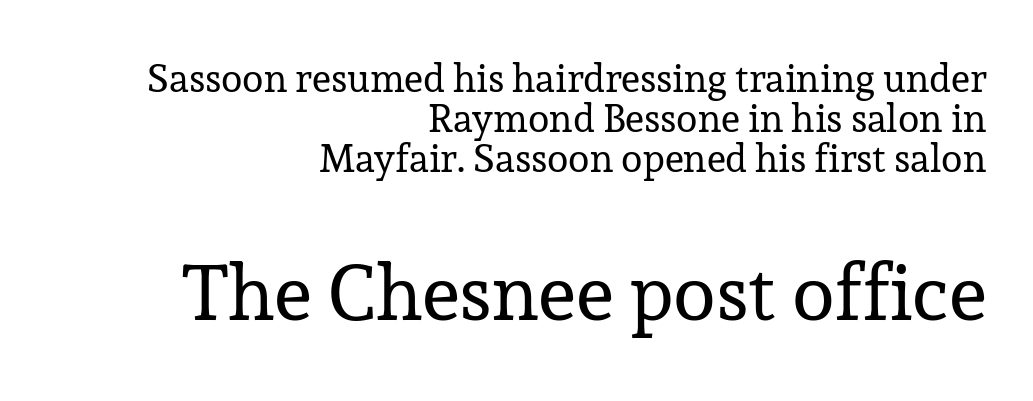
{"serif": "yes", "italic": "no", "bold": "no", "weight": "regular", "width": "normal", "stroke_contrast": "low", "x_height": "medium", "monospaced": "no", "underline": "no", "align": "right", "line_spacing": "tight", "line_spacing_ratio": 1.03, "letter_spacing": "normal", "letter_spacing_em": 0.0, "larger_block": "second", "size_ratio": 2.0, "glyph_px": 78}
